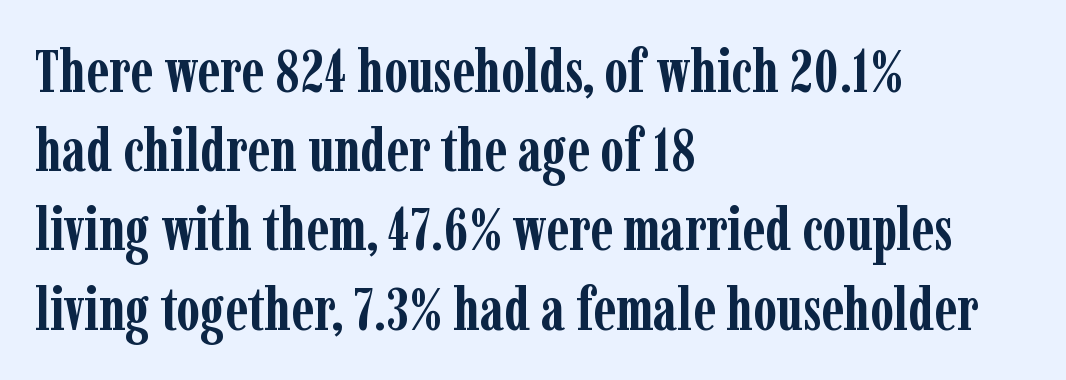
A bare baseline throughout the passage. Note the varied advance widths — an 'i' is clearly narrower than an 'm'. Regarding serifs, this sample has them. Line starts are locked; line ends wander. This block has exactly the height ordinary leading produces.
